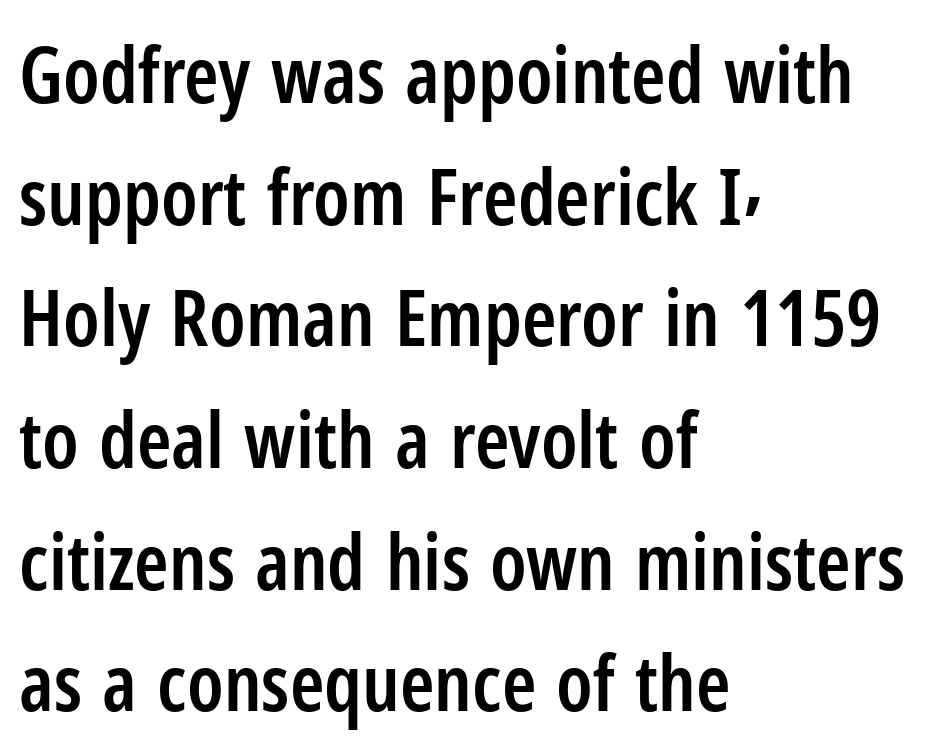
A bit beefed up — I'd call it semibold rather than bold. Successive baselines arrive at the customary interval. Type without underlining. The lines in this sample share a left origin and differ only in where they stop. This rendering employs a face without finishing strokes, i.e., a sans-serif.
